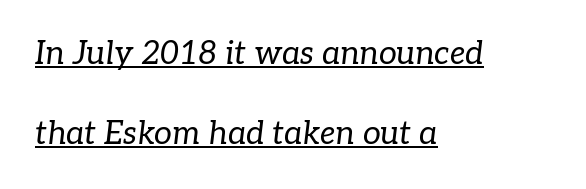
{"serif": "yes", "italic": "yes", "lean": "right", "slant_degrees": 7, "bold": "no", "weight": "regular", "width": "normal", "stroke_contrast": "low", "x_height": "medium", "monospaced": "no", "underline": "yes", "align": "left", "line_spacing": "loose", "line_spacing_ratio": 2.49, "letter_spacing": "normal", "letter_spacing_em": 0.0, "glyph_px": 32}
